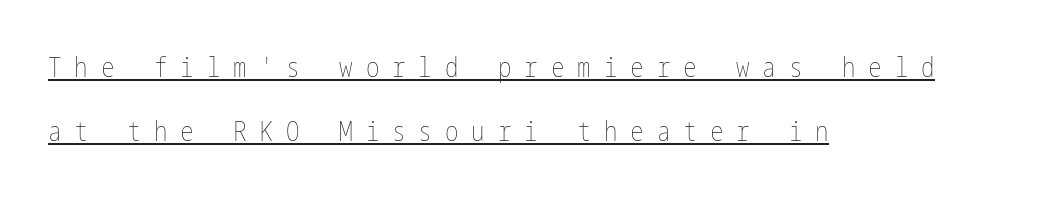
The image shows 27 px text type, upright; set left-aligned, loose line spacing (2.37x), unusually wide letter spacing (+0.48 em), underlined.
